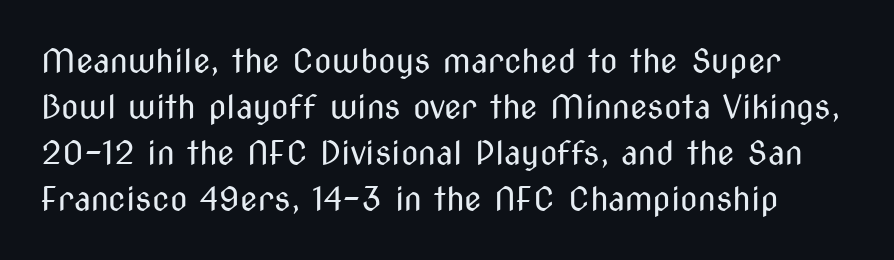
Is this a fixed-width face? No — the glyphs have proportional, varying widths. Nothing heavy about these letters — not bold at all. Here the glyphs are tracked normally, forming tight word shapes. A sans-serif font was chosen for this passage. Characters remain perfectly vertical along every line. If you measured baseline to baseline, you'd find a middling distance.
